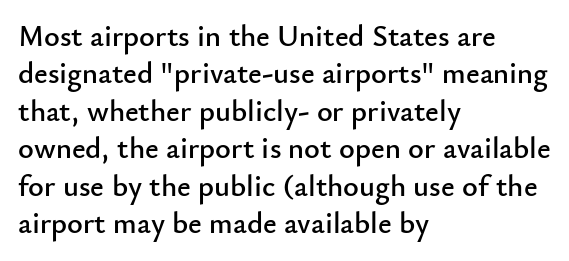
Q: Is the text italic (slanted)? A: No, it is upright.
Q: Is the typeface a serif or a sans-serif typeface? A: Sans-serif.
Q: Is the text underlined? A: No.
Q: How is the paragraph aligned? A: Left-aligned.
Q: Is the spacing between letters normal or unusually wide? A: Normal.
Q: Is the spacing between lines tight, normal or loose? A: Normal.
Q: Width (condensed, normal, or wide)? A: Normal.
Q: Stroke contrast? A: Low.
Q: x-height? A: Small.
Q: Monospaced? A: No.
